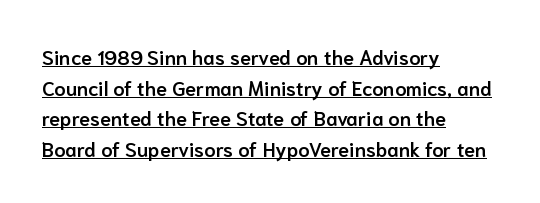
The image shows 20 px text type, upright; set left-aligned, normal line spacing (1.53x), normal letter spacing, underlined.
